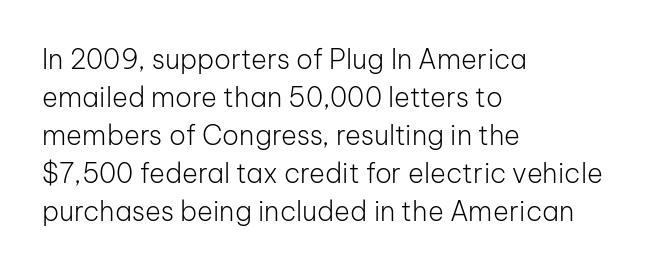
The designer left line spacing at the default. A classic flush-left, rag-right setting is used for this passage. The font sits on the lighter half of the weight spectrum, regular included. The letters stand straight up with perfectly vertical stems. No word sits above an underline.
